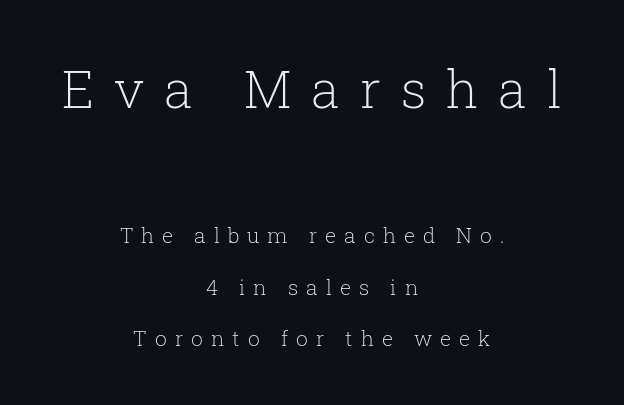
{"serif": "yes", "italic": "no", "bold": "no", "weight": "light", "width": "normal", "stroke_contrast": "low", "x_height": "medium", "monospaced": "no", "underline": "no", "align": "center", "line_spacing": "loose", "line_spacing_ratio": 2.44, "letter_spacing": "wide", "letter_spacing_em": 0.38, "larger_block": "first", "size_ratio": 2.48, "glyph_px": 52}
